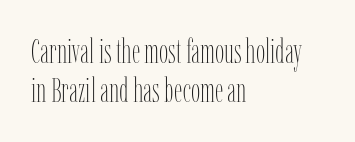
The rendering keeps characters at their native spacing. Stem width sits at or under what a default text font uses. Which margin do the lines hug? The left one — the right edge is uneven. The lettering stays uniformly vertical, giving the passage a roman look. You could not count columns in this text — the font is proportionally spaced.
